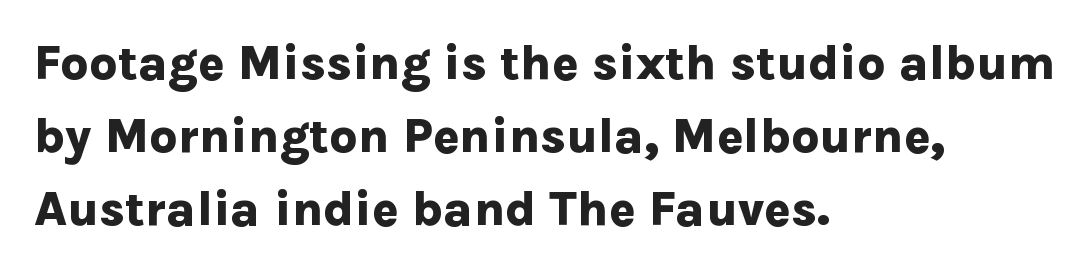
Q: Is the text bold? A: Yes.
Q: Is the text italic (slanted)? A: No, it is upright.
Q: Is the typeface a serif or a sans-serif typeface? A: Sans-serif.
Q: Is the text underlined? A: No.
Q: How is the paragraph aligned? A: Left-aligned.
Q: Is the spacing between letters normal or unusually wide? A: Normal.
Q: Is the spacing between lines tight, normal or loose? A: Normal.
Q: Width (condensed, normal, or wide)? A: Normal.
Q: Stroke contrast? A: Low.
Q: x-height? A: Medium.
Q: Monospaced? A: No.
